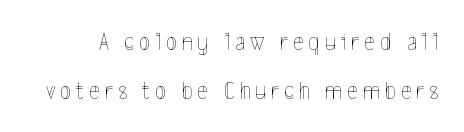
Widely set lines give the paragraph a tall, airy silhouette. The tracking jumps out immediately: characters are airy and widely separated. Nobody drew a line under any word here. Weight: in the light-to-regular range. The typography opts for an upright posture over an oblique one.
